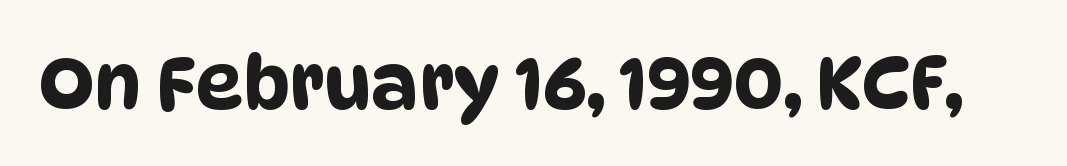
The rendering shows plain stroke endings on the letterforms — a sans-serif design. Descender tails drop into unmarked territory. Observe the ordinary spacing: letters are neighbours, not strangers. Do the characters align in a grid? No, the font is proportional.
